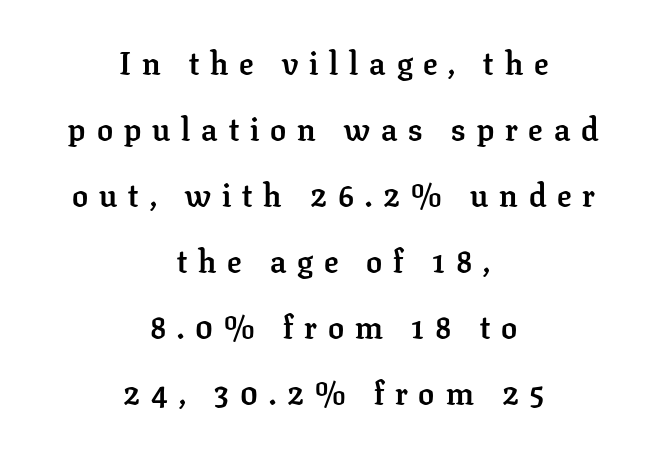
The image shows 32 px semibold serif type, upright; set centered, loose line spacing (2.06x), unusually wide letter spacing (+0.34 em), not underlined; low stroke contrast and a medium x-height.
